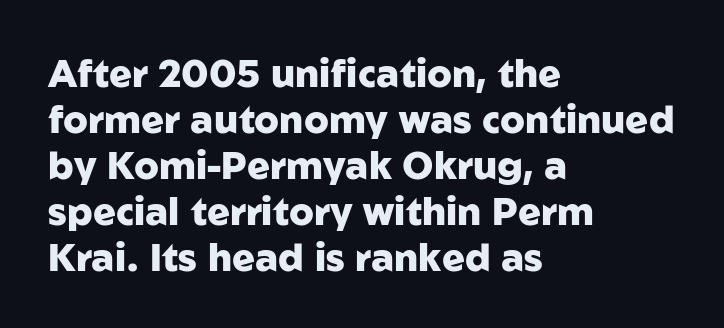
The image shows 38 px heavy sans-serif type, upright; set left-aligned, line spacing 1.21x, normal letter spacing, not underlined; low stroke contrast and a medium x-height.
